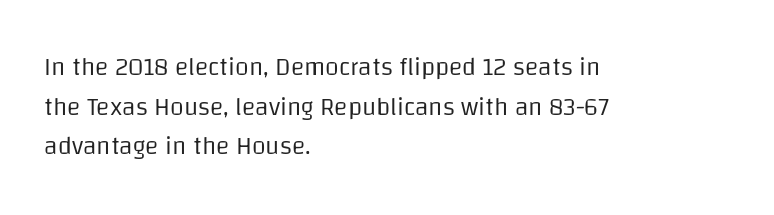
No italicization has been applied; the sample stays upright. Which margin do the lines hug? The left one — the right edge is uneven. Interline gaps are of average width in this sample. Descender tails drop into unmarked territory.
